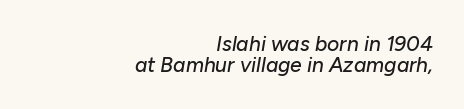
The image shows 21 px text type, italic (leaning right); set right-aligned, tight line spacing (0.99x), normal letter spacing, not underlined.
